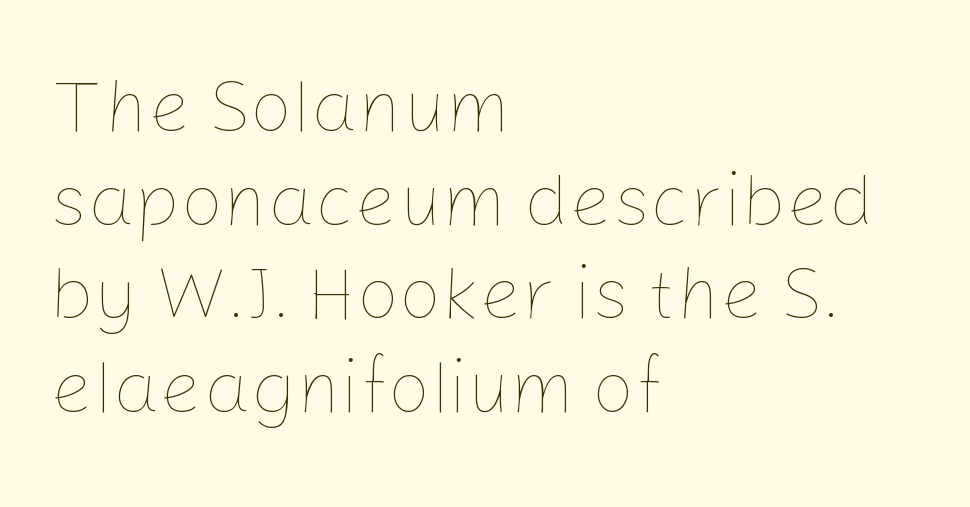
The image shows 75 px thin type, upright; set left-aligned, normal line spacing (1.25x), normal letter spacing, not underlined; low stroke contrast and a medium x-height.
